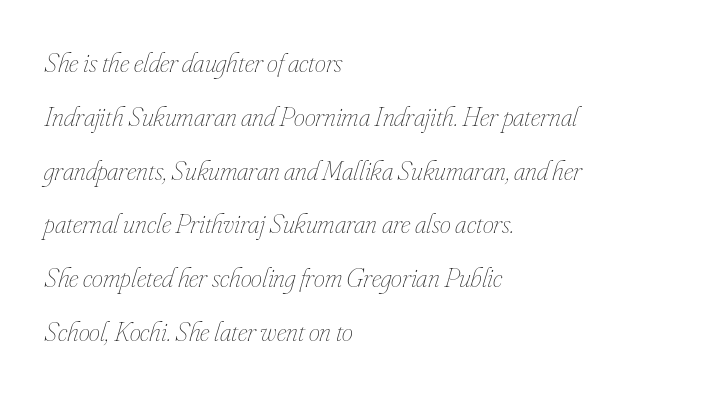
A clean baseline with only descenders dipping below it. Slant detected: the letters are inclined. Bold? No — there's no thickening of the strokes. The rendering uses natural spacing where letterforms have individual widths. Caption: multi-line text, flush left, ragged right.
